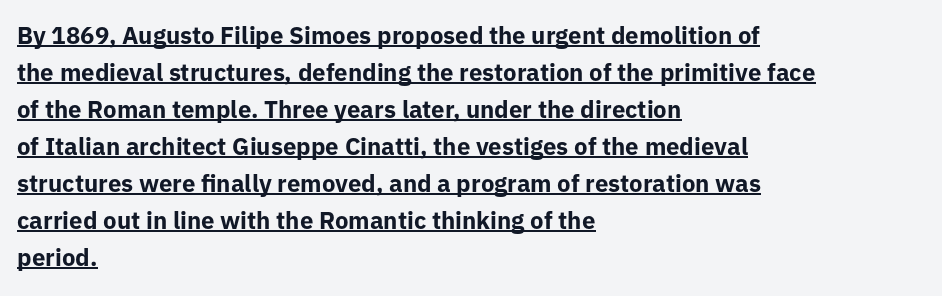
The image shows 24 px bold type, upright; set left-aligned, normal line spacing (1.54x), normal letter spacing, underlined.
